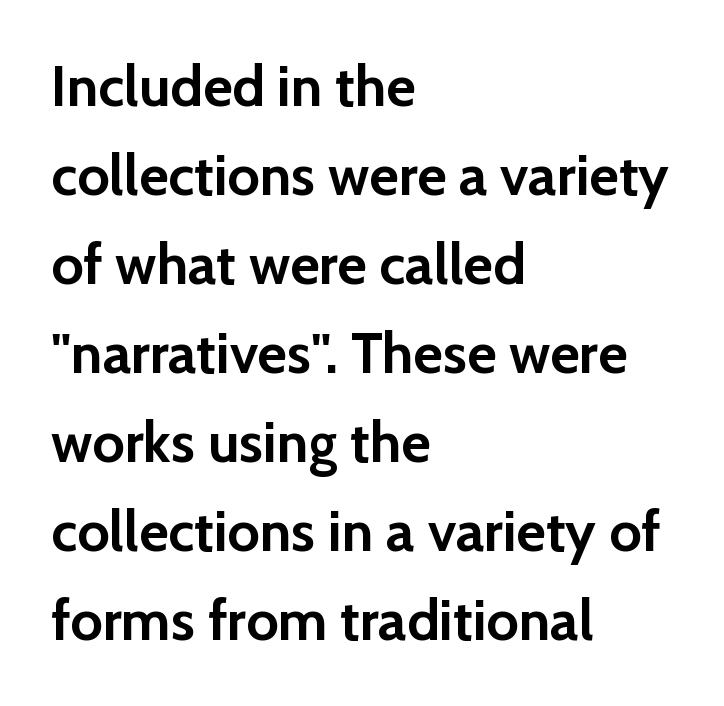
The image shows 57 px semibold sans-serif type, upright; set left-aligned, normal line spacing (1.56x), normal letter spacing, not underlined; low stroke contrast and a medium x-height.
